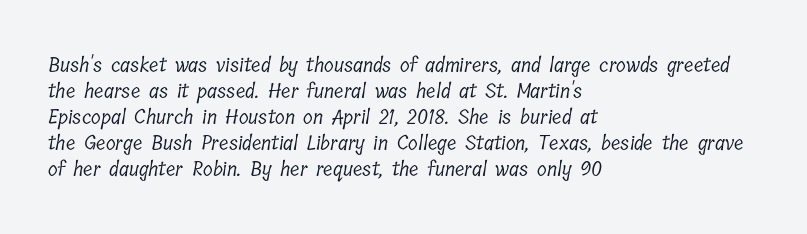
{"bold": "no", "underline": "no", "align": "left", "line_spacing": "normal", "line_spacing_ratio": 1.3, "letter_spacing": "normal", "letter_spacing_em": 0.0, "glyph_px": 20}
